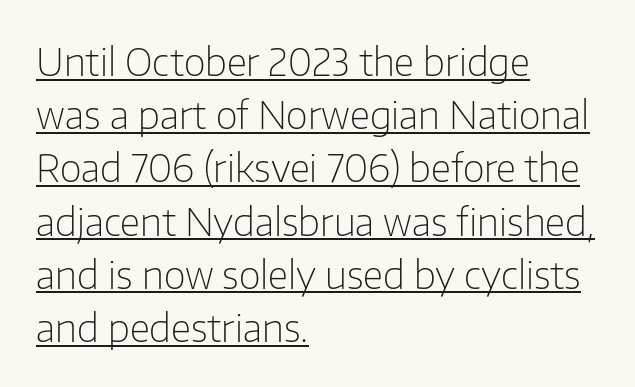
{"serif": "no", "italic": "no", "bold": "no", "weight": "light", "width": "normal", "stroke_contrast": "low", "x_height": "medium", "monospaced": "no", "underline": "yes", "align": "left", "line_spacing": "normal", "line_spacing_ratio": 1.4, "letter_spacing": "normal", "letter_spacing_em": 0.0, "glyph_px": 38}
